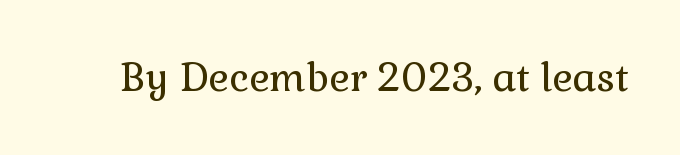
The image shows 39 px regular-weight serif type, upright; set normal letter spacing, not underlined; a medium x-height.
